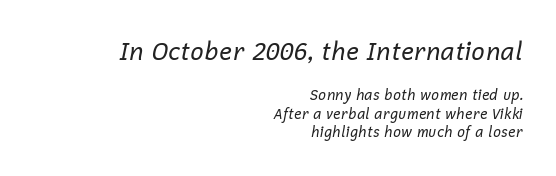
The image shows 24 px text type, italic (leaning right); set right-aligned, normal line spacing (1.33x), normal letter spacing, not underlined; the first (top) block is 1.71x larger.
